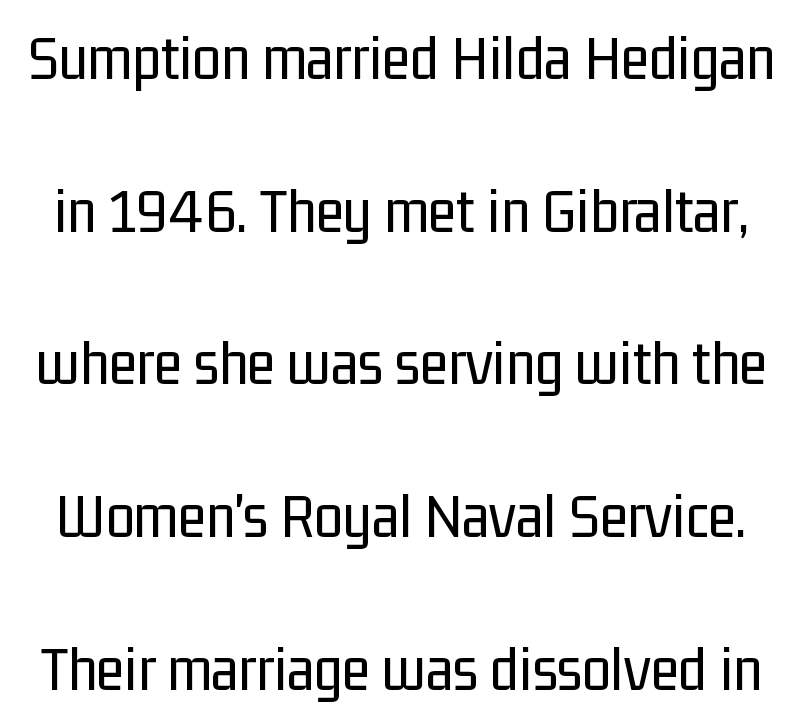
A typesetter would call this zero additional tracking. The lettering stays uniformly vertical, giving the passage a roman look. Looks like regular typesetting: each glyph gets only the width it needs. The characters display no serif detailing; their extremities are plain. Is there much room between lines? Yes — plenty of vertical air separates them.
